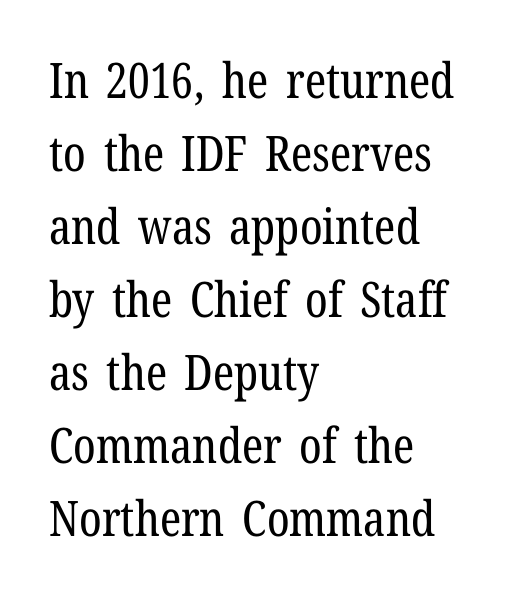
Q: Is the text bold? A: No.
Q: Is the text italic (slanted)? A: No, it is upright.
Q: Is the typeface a serif or a sans-serif typeface? A: Serif.
Q: Is the text underlined? A: No.
Q: How is the paragraph aligned? A: Left-aligned.
Q: Is the spacing between letters normal or unusually wide? A: Normal.
Q: Is the spacing between lines tight, normal or loose? A: Normal.
Q: Width (condensed, normal, or wide)? A: Condensed.
Q: Stroke contrast? A: Low.
Q: x-height? A: Medium.
Q: Monospaced? A: No.
